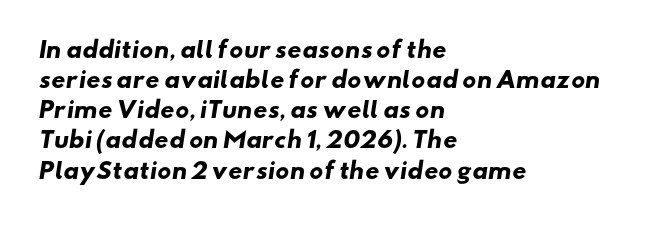
Q: Is the text bold? A: Yes.
Q: Is the text underlined? A: No.
Q: How is the paragraph aligned? A: Left-aligned.
Q: Is the spacing between letters normal or unusually wide? A: Normal.
Q: Is the spacing between lines tight, normal or loose? A: Normal.
